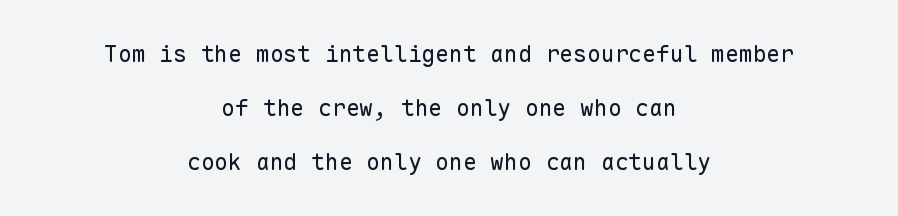
Q: Is the text bold? A: No.
Q: Is the text italic (slanted)? A: No, it is upright.
Q: Is the text underlined? A: No.
Q: How is the paragraph aligned? A: Centered.
Q: Is the spacing between letters normal or unusually wide? A: Normal.
Q: Is the spacing between lines tight, normal or loose? A: Loose.
